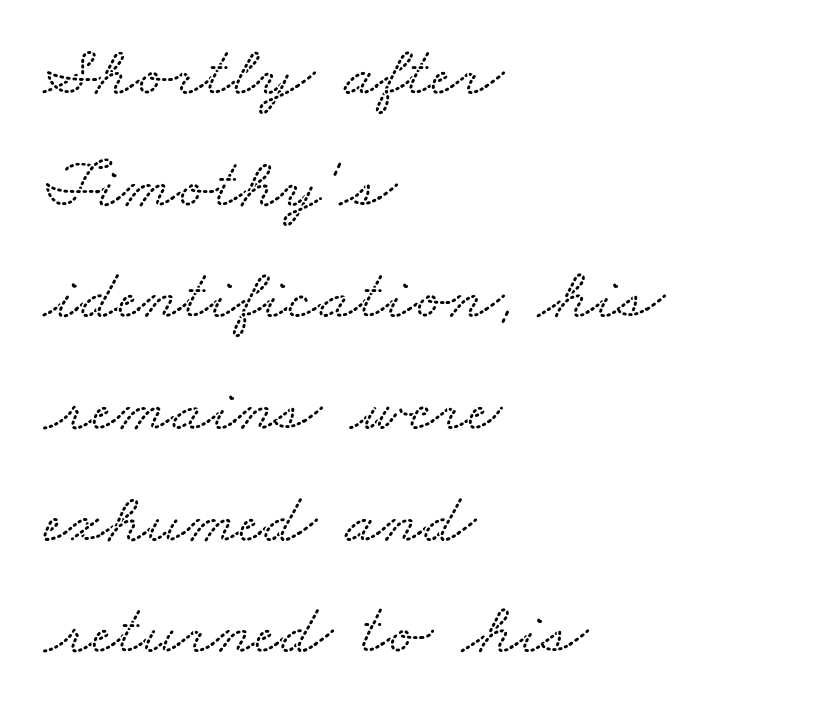
Varying glyph widths throughout — classic text-font behaviour. Standard letterfit; no display-style spreading of the glyphs. Regarding leading, the lines here are spaced in the standard way. In terms of letterform style, serifs are clearly present.
